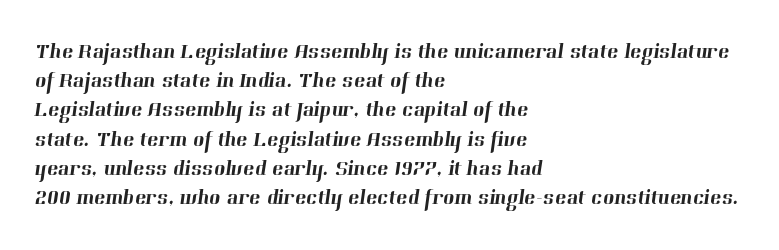
The image shows 21 px text type; set left-aligned, normal line spacing (1.39x), normal letter spacing, not underlined.
